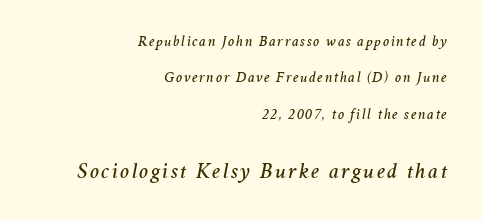
The image shows 22 px text type, italic (leaning right); set right-aligned, loose line spacing (2.43x), not underlined; the second (bottom) block is 1.47x larger.
